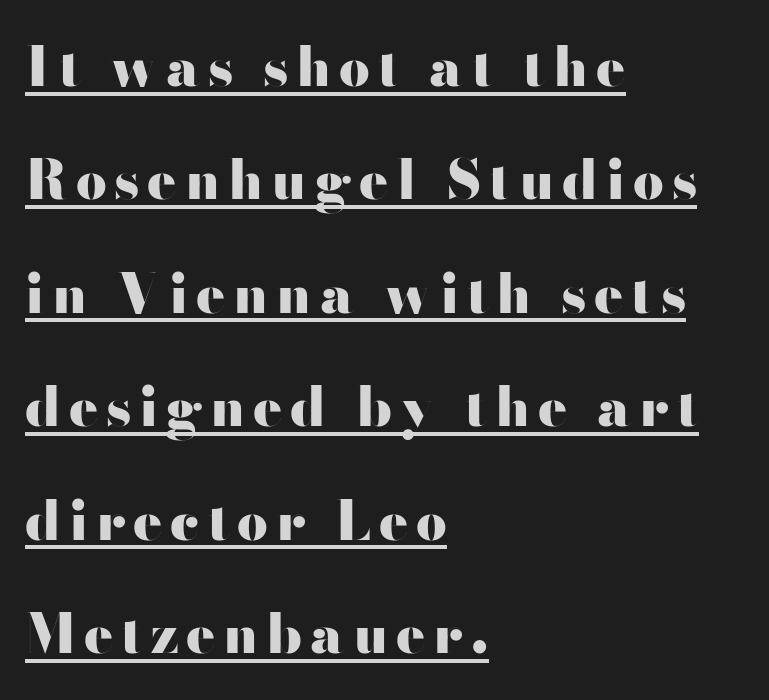
The image shows 54 px heavy, wide type, upright; set left-aligned, loose line spacing (2.1x), underlined; high stroke contrast and a small x-height.
